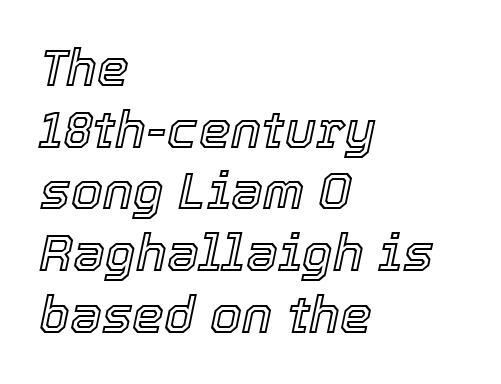
The image shows 51 px text type, italic (leaning right); set left-aligned, line spacing 1.21x, normal letter spacing, not underlined; a medium x-height.
